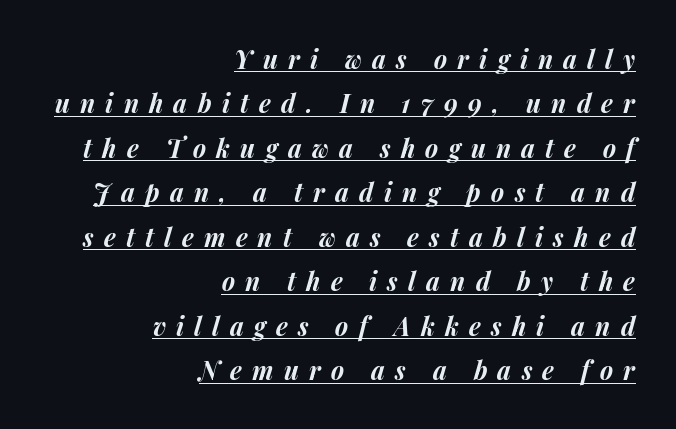
The image shows 25 px bold type, italic (leaning right); set right-aligned, line spacing 1.78x, unusually wide letter spacing (+0.41 em), underlined.
